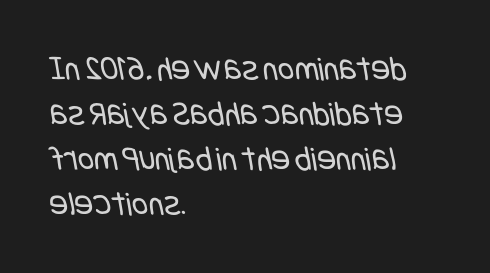
{"serif": "no", "bold": "no", "weight": "regular", "width": "condensed", "stroke_contrast": "low", "x_height": "large", "underline": "no", "align": "left", "line_spacing": "normal", "line_spacing_ratio": 1.29, "letter_spacing": "normal", "letter_spacing_em": 0.0, "glyph_px": 35}
